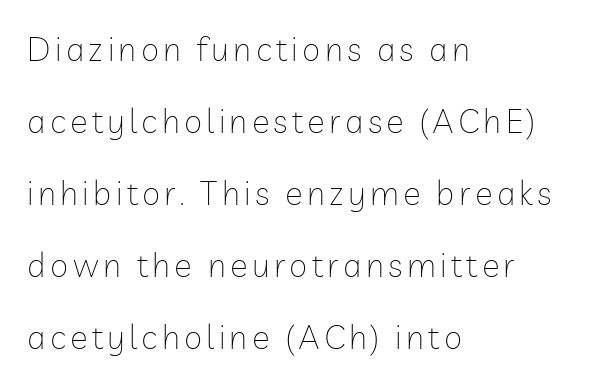
The image shows 33 px thin sans-serif type, upright; set left-aligned, loose line spacing (2.18x), not underlined; low stroke contrast and a medium x-height.
